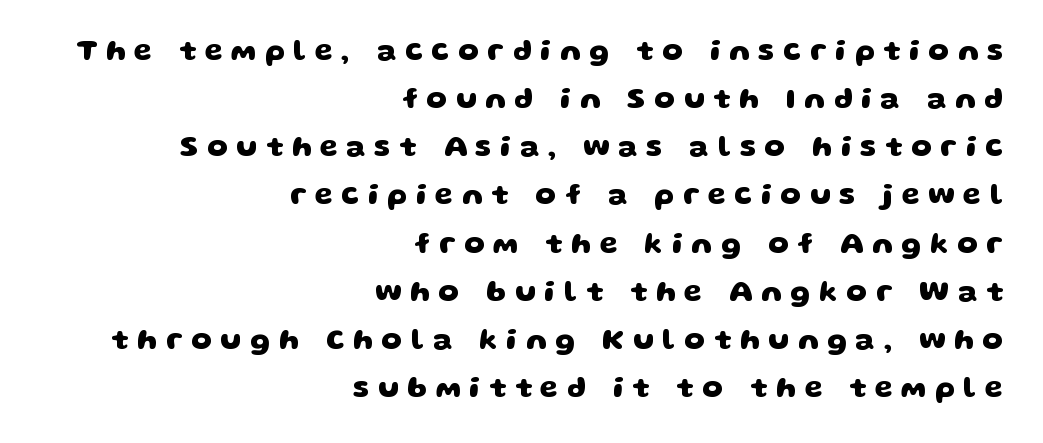
Q: Is the text bold? A: Yes.
Q: Is the typeface a serif or a sans-serif typeface? A: Sans-serif.
Q: Is the text underlined? A: No.
Q: How is the paragraph aligned? A: Right-aligned.
Q: Is the spacing between letters normal or unusually wide? A: Unusually wide.
Q: Is the spacing between lines tight, normal or loose? A: Normal.
Q: Width (condensed, normal, or wide)? A: Wide.
Q: Stroke contrast? A: Low.
Q: x-height? A: Large.
Q: Monospaced? A: No.
